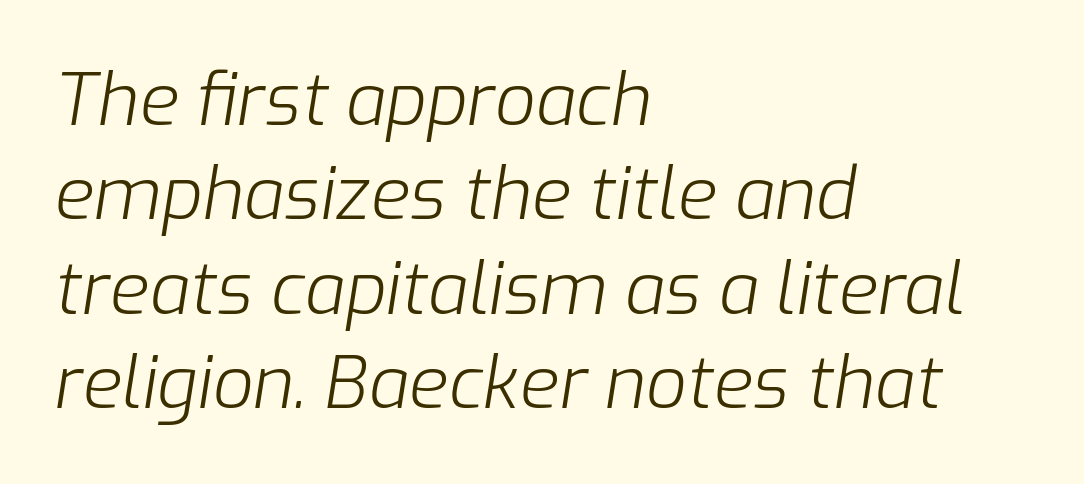
Q: Is the text bold? A: No.
Q: Is the text italic (slanted)? A: Yes, it leans right by about 9 degrees.
Q: Is the text underlined? A: No.
Q: How is the paragraph aligned? A: Left-aligned.
Q: Is the spacing between letters normal or unusually wide? A: Normal.
Q: Is the spacing between lines tight, normal or loose? A: Normal.
Q: Width (condensed, normal, or wide)? A: Normal.
Q: Stroke contrast? A: Low.
Q: x-height? A: Medium.
Q: Monospaced? A: No.
